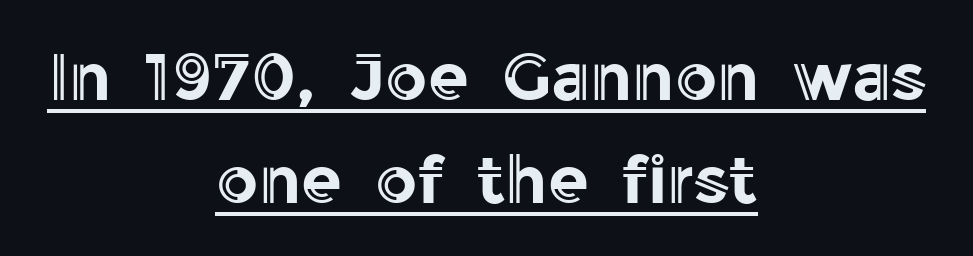
{"italic": "no", "width": "normal", "x_height": "medium", "monospaced": "no", "underline": "yes", "align": "center", "line_spacing": "normal", "line_spacing_ratio": 1.56, "letter_spacing": "normal", "letter_spacing_em": 0.0, "glyph_px": 66}
